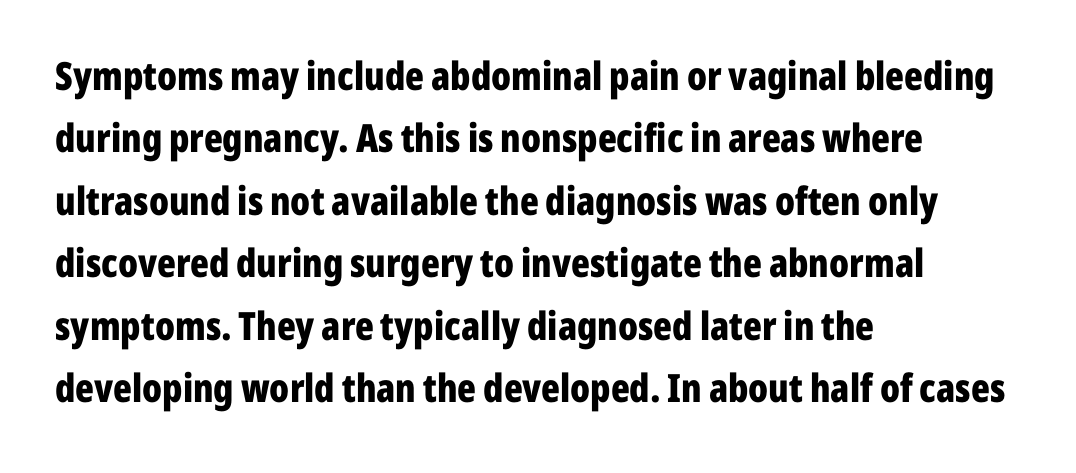
I'd call this a sans setting — the letters go barefoot. Baseline-to-baseline distance is the conventional proportion of letter height. Left-aligned paragraph, ragged on the right. Descenders hang freely into open space.
